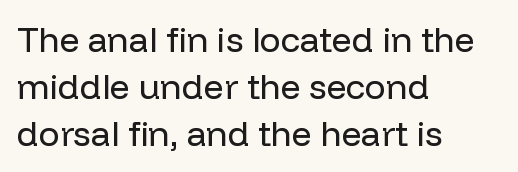
Q: Is the text bold? A: No.
Q: Is the text italic (slanted)? A: No, it is upright.
Q: Is the typeface a serif or a sans-serif typeface? A: Sans-serif.
Q: Is the text underlined? A: No.
Q: How is the paragraph aligned? A: Left-aligned.
Q: Is the spacing between letters normal or unusually wide? A: Normal.
Q: Is the spacing between lines tight, normal or loose? A: Normal.
Q: Width (condensed, normal, or wide)? A: Normal.
Q: Stroke contrast? A: Low.
Q: x-height? A: Medium.
Q: Monospaced? A: No.
